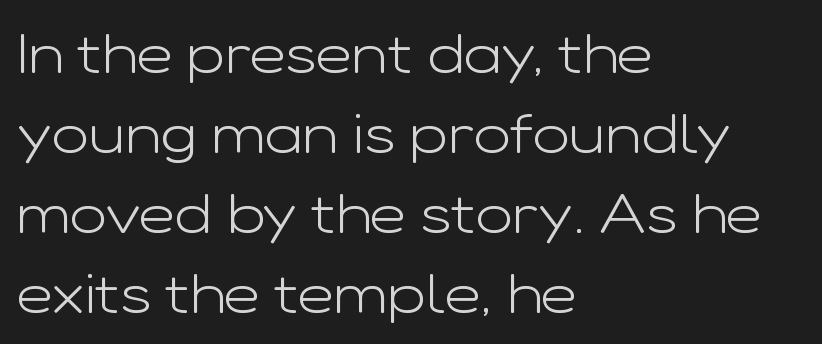
Q: Is the text bold? A: No.
Q: Is the text italic (slanted)? A: No, it is upright.
Q: Is the typeface a serif or a sans-serif typeface? A: Sans-serif.
Q: Is the text underlined? A: No.
Q: How is the paragraph aligned? A: Left-aligned.
Q: Is the spacing between letters normal or unusually wide? A: Normal.
Q: Is the spacing between lines tight, normal or loose? A: Normal.
Q: Width (condensed, normal, or wide)? A: Wide.
Q: Stroke contrast? A: Low.
Q: x-height? A: Medium.
Q: Monospaced? A: No.
